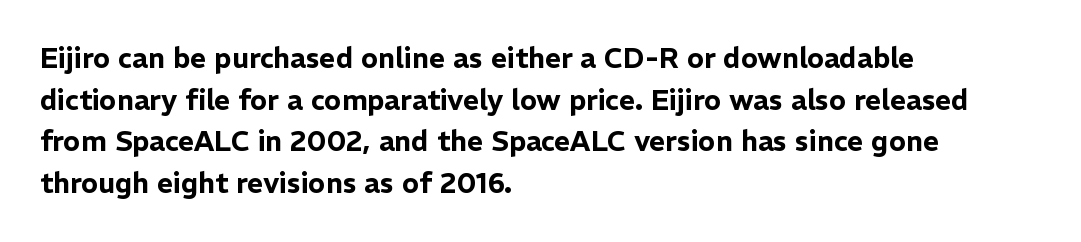
The image shows 28 px sans-serif type, upright; set left-aligned, normal line spacing (1.49x), normal letter spacing, not underlined; low stroke contrast and a medium x-height.
